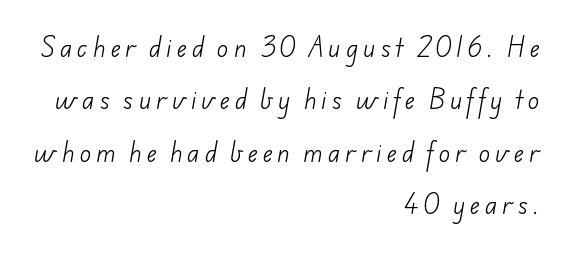
{"bold": "no", "underline": "no", "align": "right", "line_spacing": "loose", "line_spacing_ratio": 2.28, "letter_spacing": "wide", "letter_spacing_em": 0.23, "glyph_px": 23}
